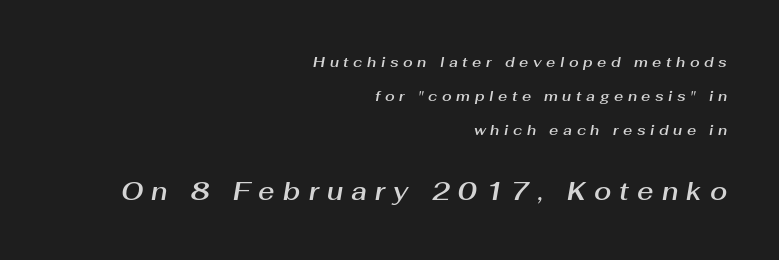
{"italic": "yes", "lean": "right", "slant_degrees": 10, "underline": "no", "align": "right", "line_spacing": "loose", "line_spacing_ratio": 2.42, "letter_spacing": "wide", "letter_spacing_em": 0.33, "larger_block": "second", "size_ratio": 1.79, "glyph_px": 25}
